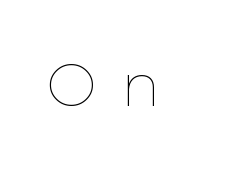
A typesetter would call this proportional, since set widths differ per character. Tracking here is generous; glyphs stand well apart from one another. Stems here are at most as thick as an everyday book face. Descenders are the only things crossing below the line.
